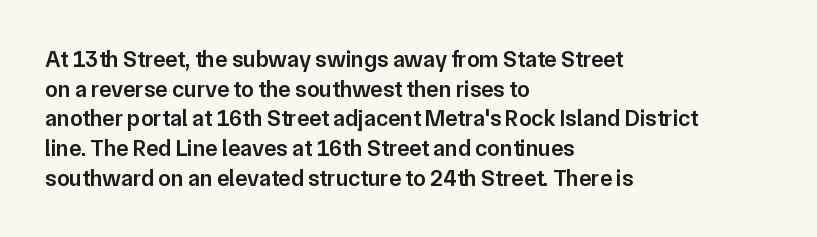
Q: Is the text bold? A: Semi-bold.
Q: Is the text italic (slanted)? A: No, it is upright.
Q: Is the text underlined? A: No.
Q: How is the paragraph aligned? A: Left-aligned.
Q: Is the spacing between letters normal or unusually wide? A: Normal.
Q: Is the spacing between lines tight, normal or loose? A: Normal.
